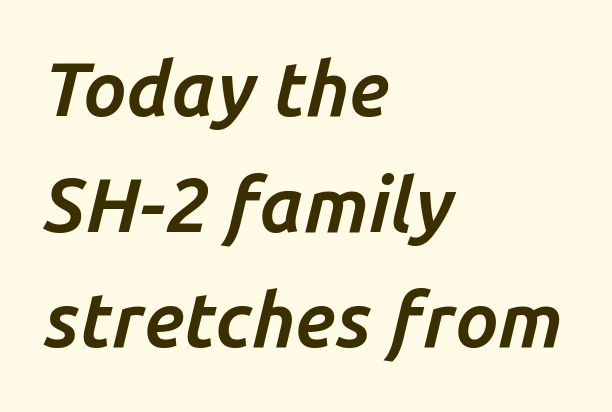
Q: Is the text bold? A: Yes.
Q: Is the text italic (slanted)? A: Yes, it leans right by about 14 degrees.
Q: Is the text underlined? A: No.
Q: How is the paragraph aligned? A: Left-aligned.
Q: Is the spacing between letters normal or unusually wide? A: Normal.
Q: Is the spacing between lines tight, normal or loose? A: Normal.
Q: Width (condensed, normal, or wide)? A: Normal.
Q: Stroke contrast? A: Low.
Q: x-height? A: Medium.
Q: Monospaced? A: No.
